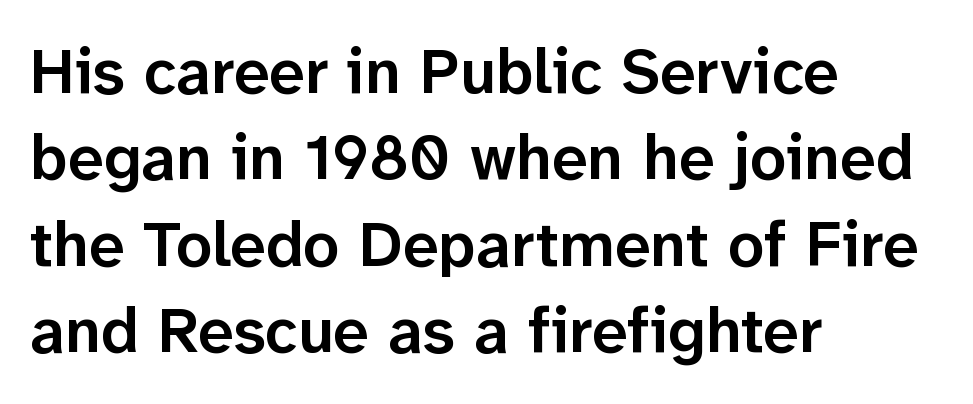
Q: Is the text bold? A: Semi-bold.
Q: Is the text italic (slanted)? A: No, it is upright.
Q: Is the typeface a serif or a sans-serif typeface? A: Sans-serif.
Q: Is the text underlined? A: No.
Q: How is the paragraph aligned? A: Left-aligned.
Q: Is the spacing between letters normal or unusually wide? A: Normal.
Q: Is the spacing between lines tight, normal or loose? A: Normal.
Q: Width (condensed, normal, or wide)? A: Normal.
Q: Stroke contrast? A: Low.
Q: x-height? A: Medium.
Q: Monospaced? A: No.
